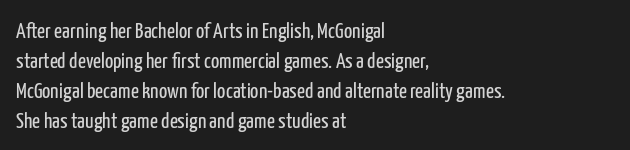
The image shows 22 px text type, upright; set left-aligned, normal line spacing (1.37x), normal letter spacing, not underlined.
